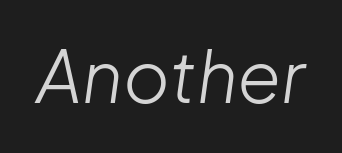
{"italic": "yes", "lean": "right", "slant_degrees": 8, "bold": "no", "weight": "light", "width": "normal", "stroke_contrast": "low", "x_height": "medium", "monospaced": "no", "underline": "no", "letter_spacing": "normal", "letter_spacing_em": 0.0, "glyph_px": 71}
